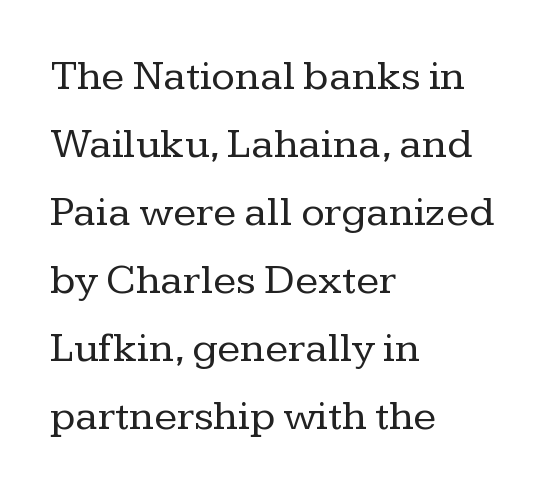
Q: Is the text bold? A: No.
Q: Is the text italic (slanted)? A: No, it is upright.
Q: Is the typeface a serif or a sans-serif typeface? A: Serif.
Q: Is the text underlined? A: No.
Q: How is the paragraph aligned? A: Left-aligned.
Q: Is the spacing between letters normal or unusually wide? A: Normal.
Q: Is the spacing between lines tight, normal or loose? A: Normal.
Q: Width (condensed, normal, or wide)? A: Normal.
Q: Stroke contrast? A: Low.
Q: x-height? A: Medium.
Q: Monospaced? A: No.
